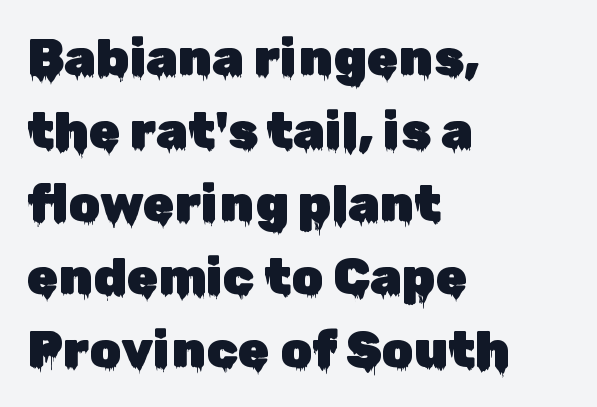
Q: Is the text italic (slanted)? A: No, it is upright.
Q: Is the typeface a serif or a sans-serif typeface? A: Sans-serif.
Q: Is the text underlined? A: No.
Q: How is the paragraph aligned? A: Left-aligned.
Q: Is the spacing between letters normal or unusually wide? A: Normal.
Q: Is the spacing between lines tight, normal or loose? A: Normal.
Q: Width (condensed, normal, or wide)? A: Normal.
Q: Stroke contrast? A: Low.
Q: x-height? A: Medium.
Q: Monospaced? A: No.
